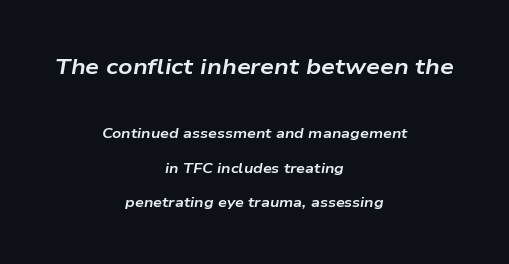
The image shows 22 px bold type, italic (leaning right); set centered, loose line spacing (2.47x), normal letter spacing, not underlined; the first (top) block is 1.57x larger.
